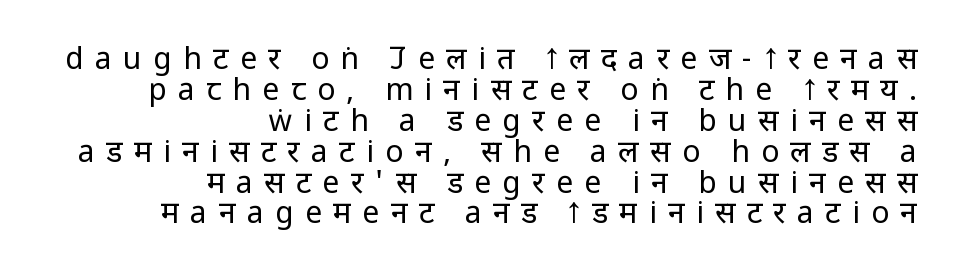
Students, note that the glyphs here are deliberately spaced far apart. Honestly, there is no underline to notice here at all. Each letter keeps its own natural width here, so spacing adapts to shape. Do the letters lean? They stand straight. Very little white space separates one row of letters from the next.
